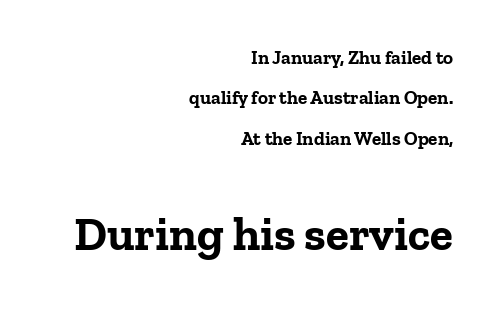
The image shows 47 px bold serif type, upright; set right-aligned, loose line spacing (2.13x), normal letter spacing, not underlined; the second (bottom) block is 2.47x larger; low stroke contrast and a medium x-height.
